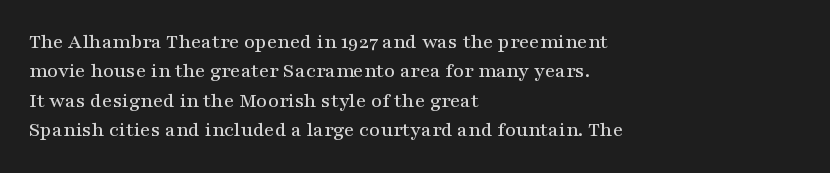
If you drew a ruler down the left edge, every line would touch it. The foot of each line stays bare and open. What's the leading like? Ordinary, nothing unusual. The axis of the letterforms is exactly vertical. Observe the ordinary spacing: letters are neighbours, not strangers.
